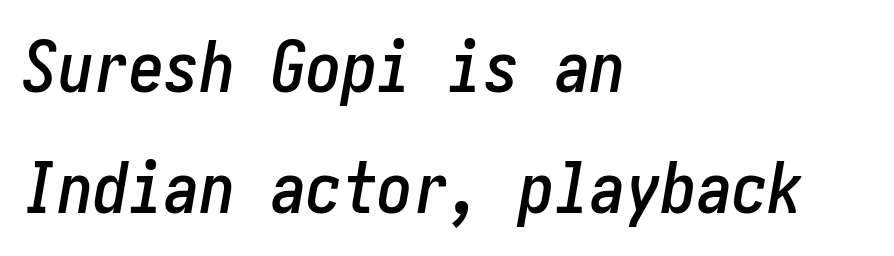
Q: Is the text italic (slanted)? A: Yes, it leans right by about 10 degrees.
Q: Is the text underlined? A: No.
Q: How is the paragraph aligned? A: Left-aligned.
Q: Is the spacing between letters normal or unusually wide? A: Normal.
Q: Width (condensed, normal, or wide)? A: Condensed.
Q: Stroke contrast? A: Low.
Q: x-height? A: Medium.
